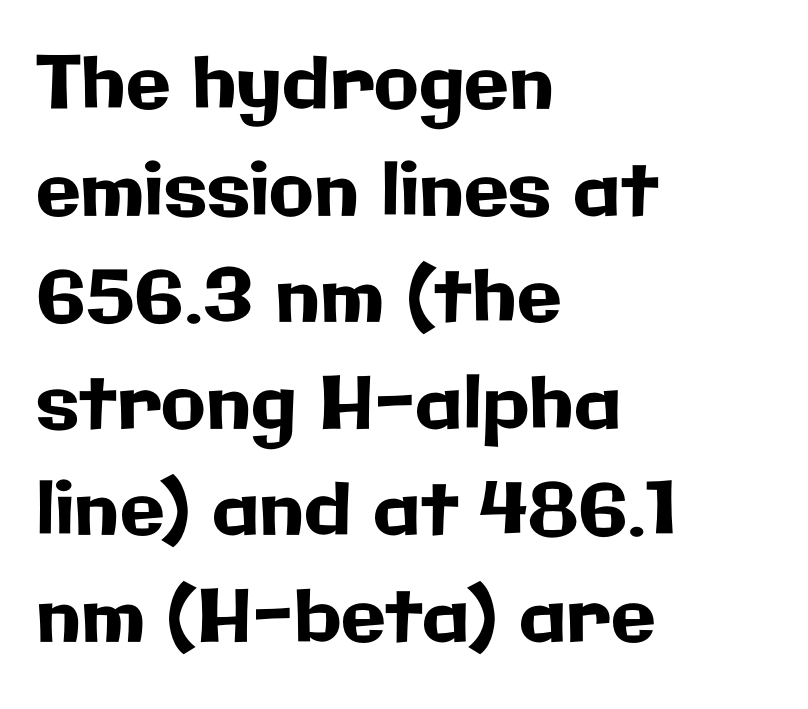
{"serif": "no", "italic": "no", "width": "normal", "stroke_contrast": "low", "x_height": "medium", "monospaced": "no", "underline": "no", "align": "left", "line_spacing": "normal", "line_spacing_ratio": 1.46, "letter_spacing": "normal", "letter_spacing_em": 0.0, "glyph_px": 73}
